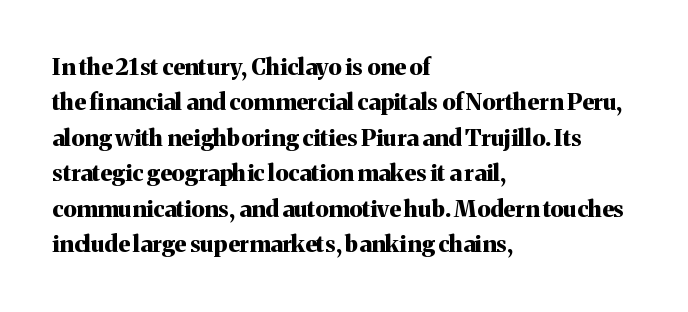
Q: Is the text bold? A: Yes.
Q: Is the text italic (slanted)? A: No, it is upright.
Q: Is the text underlined? A: No.
Q: How is the paragraph aligned? A: Left-aligned.
Q: Is the spacing between letters normal or unusually wide? A: Normal.
Q: Is the spacing between lines tight, normal or loose? A: Normal.
